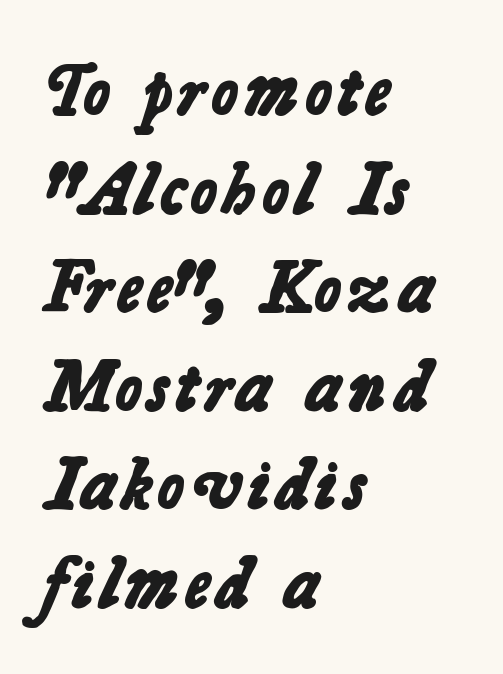
Plenty of ink on the page — the face is bold. Summary of vertical rhythm: regular, with standard interline spacing. Note the varied advance widths — an 'i' is clearly narrower than an 'm'. The passage shown is not underscored anywhere.
